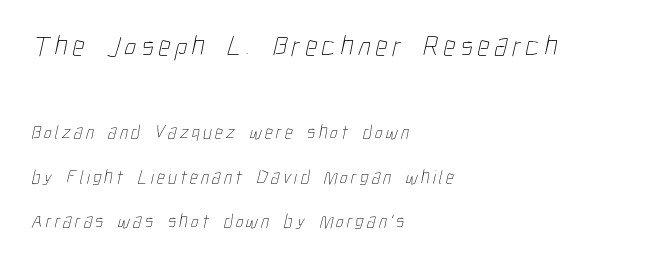
Notice how the passage keeps a crisp vertical edge on the left only. Leading is clearly above the norm, producing a sparse column. Type size steps down from the first block to the second. Words float on clear page, feet unadorned. No letter is thick-stroked: the sample isn't bold.
